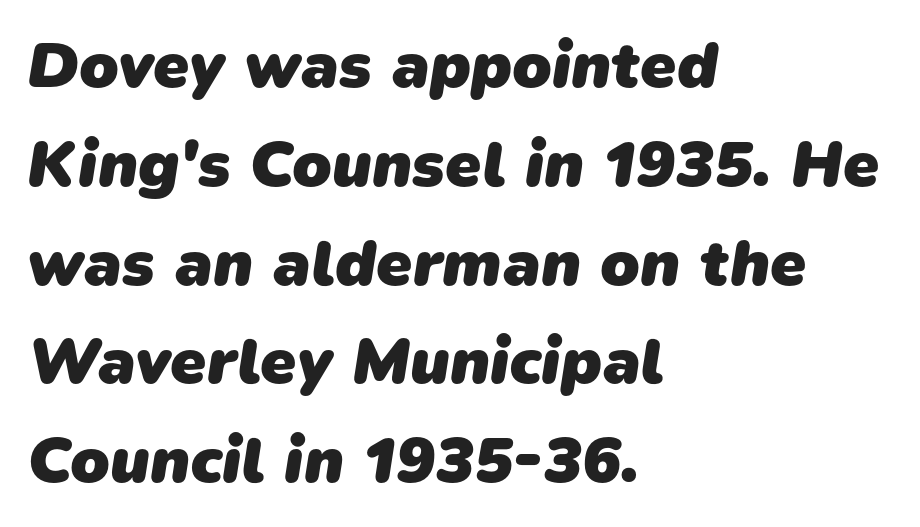
The leading is moderate, giving the passage an even texture. The string is rendered with underlining switched off. This sample is left-justified, so line endings fall wherever the words run out. Each letter's strokes conclude bluntly, with no projecting serifs. Character widths vary here, with narrow letters taking less room than wide ones.
